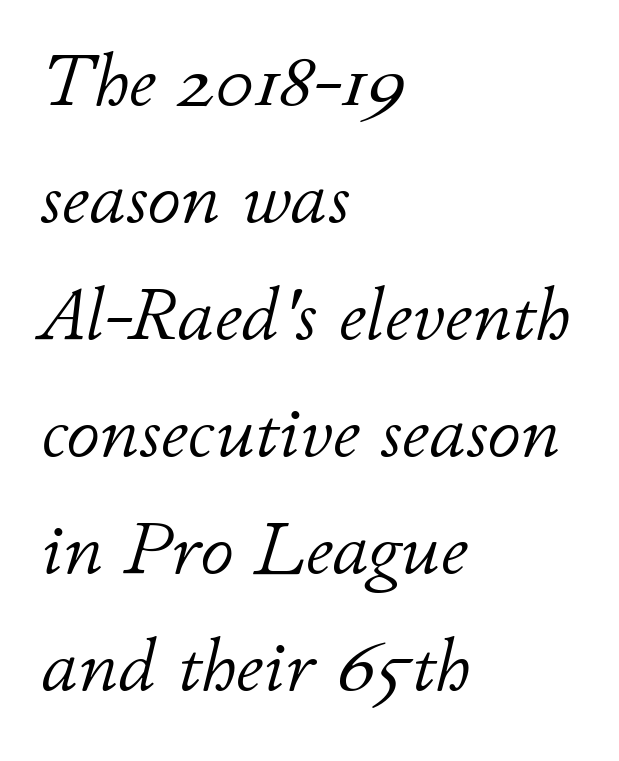
Q: Is the text bold? A: No.
Q: Is the text italic (slanted)? A: Yes, it leans right by about 11 degrees.
Q: Is the text underlined? A: No.
Q: How is the paragraph aligned? A: Left-aligned.
Q: Is the spacing between letters normal or unusually wide? A: Normal.
Q: Is the spacing between lines tight, normal or loose? A: Normal.
Q: Width (condensed, normal, or wide)? A: Normal.
Q: Stroke contrast? A: Low.
Q: x-height? A: Small.
Q: Monospaced? A: No.
